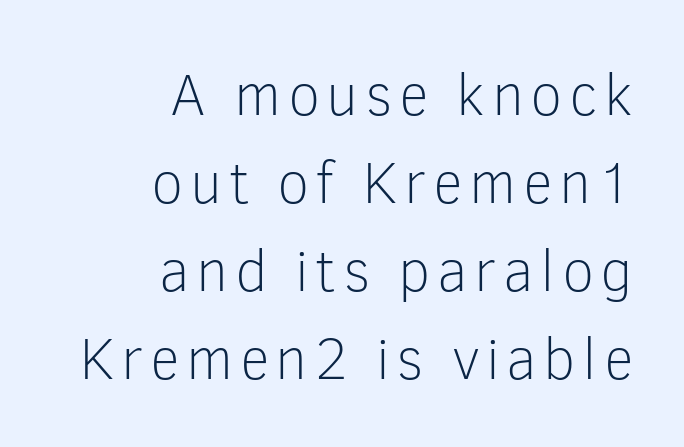
Q: Is the text bold? A: No.
Q: Is the text italic (slanted)? A: No, it is upright.
Q: Is the typeface a serif or a sans-serif typeface? A: Sans-serif.
Q: Is the text underlined? A: No.
Q: How is the paragraph aligned? A: Right-aligned.
Q: Is the spacing between lines tight, normal or loose? A: Normal.
Q: Width (condensed, normal, or wide)? A: Normal.
Q: Stroke contrast? A: Low.
Q: x-height? A: Medium.
Q: Monospaced? A: No.
